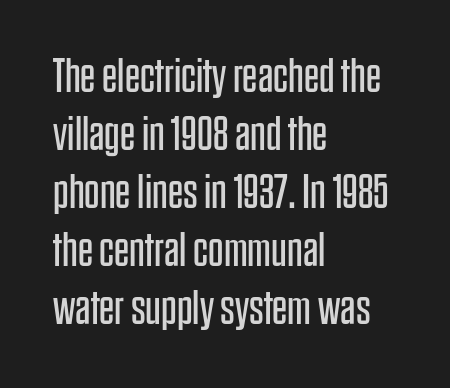
{"serif": "no", "italic": "no", "bold": "no", "weight": "regular", "width": "condensed", "stroke_contrast": "low", "x_height": "large", "monospaced": "no", "underline": "no", "align": "left", "line_spacing_ratio": 1.21, "letter_spacing": "normal", "letter_spacing_em": 0.0, "glyph_px": 48}
